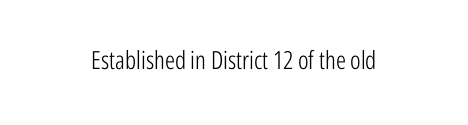
Q: Is the text bold? A: No.
Q: Is the text italic (slanted)? A: No, it is upright.
Q: Is the text underlined? A: No.
Q: Is the spacing between letters normal or unusually wide? A: Normal.
